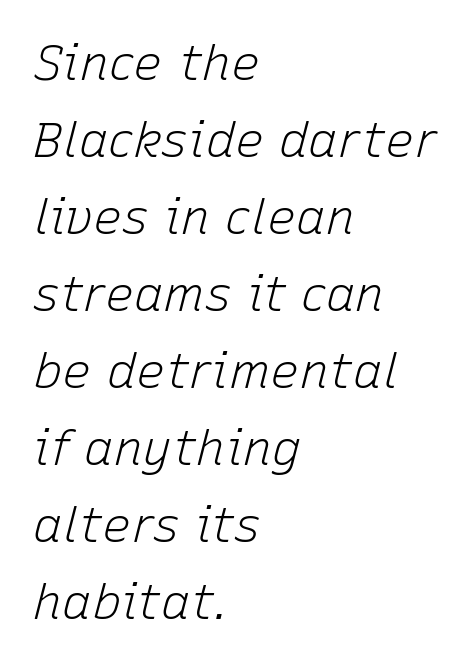
{"italic": "yes", "lean": "right", "slant_degrees": 15, "bold": "no", "weight": "light", "width": "normal", "stroke_contrast": "low", "x_height": "medium", "monospaced": "no", "underline": "no", "align": "left", "line_spacing": "normal", "line_spacing_ratio": 1.57, "letter_spacing": "normal", "letter_spacing_em": 0.0, "glyph_px": 49}
